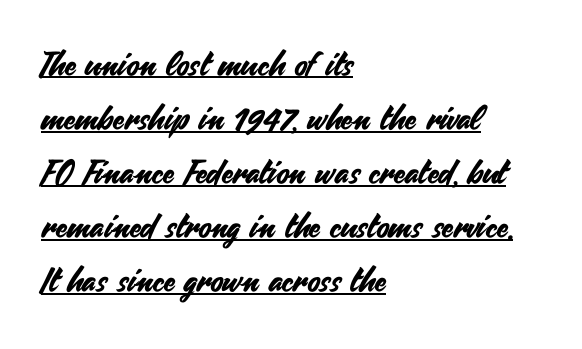
There is no visible air inserted between adjacent glyphs. Examine the stroke ends and you'll find no serifs. The letters advance in unequal steps, a hallmark of proportional type. The text block is weighted toward the left margin, trailing off unevenly rightward.
